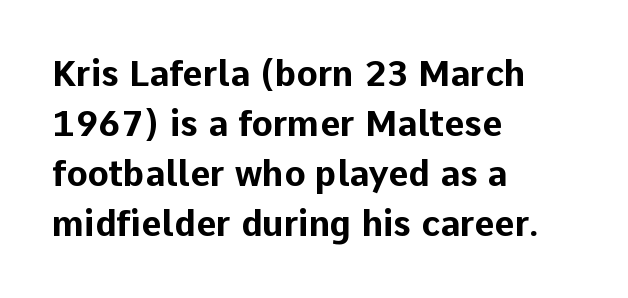
Q: Is the text bold? A: Yes.
Q: Is the text italic (slanted)? A: No, it is upright.
Q: Is the typeface a serif or a sans-serif typeface? A: Sans-serif.
Q: Is the text underlined? A: No.
Q: How is the paragraph aligned? A: Left-aligned.
Q: Is the spacing between letters normal or unusually wide? A: Normal.
Q: Is the spacing between lines tight, normal or loose? A: Normal.
Q: Width (condensed, normal, or wide)? A: Normal.
Q: Stroke contrast? A: Low.
Q: x-height? A: Medium.
Q: Monospaced? A: No.
